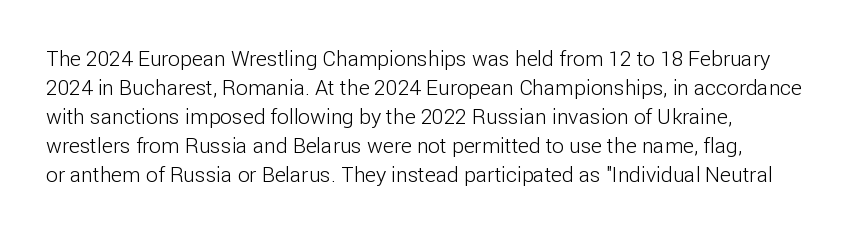
Q: Is the text bold? A: No.
Q: Is the text italic (slanted)? A: No, it is upright.
Q: Is the text underlined? A: No.
Q: Is the spacing between letters normal or unusually wide? A: Normal.
Q: Is the spacing between lines tight, normal or loose? A: Normal.
